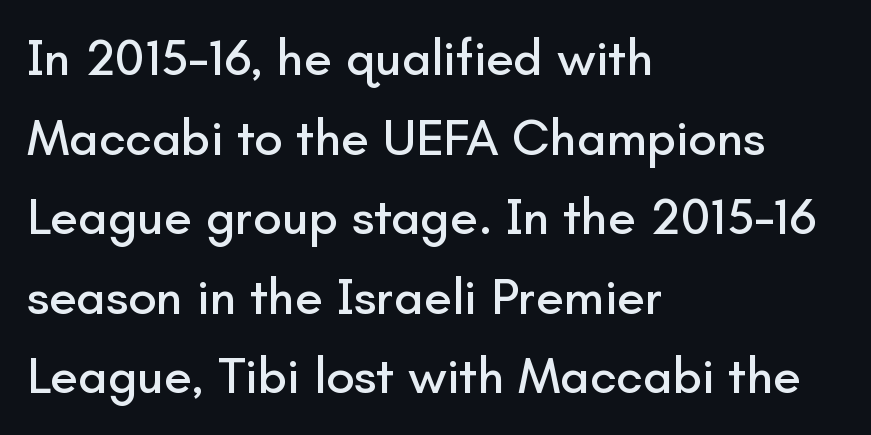
The typography opts for an upright posture over an oblique one. Honestly, there is no underline to notice here at all. In terms of letterspacing, this is plain default setting. Serifs: no, the terminals of the letterforms are clean.
